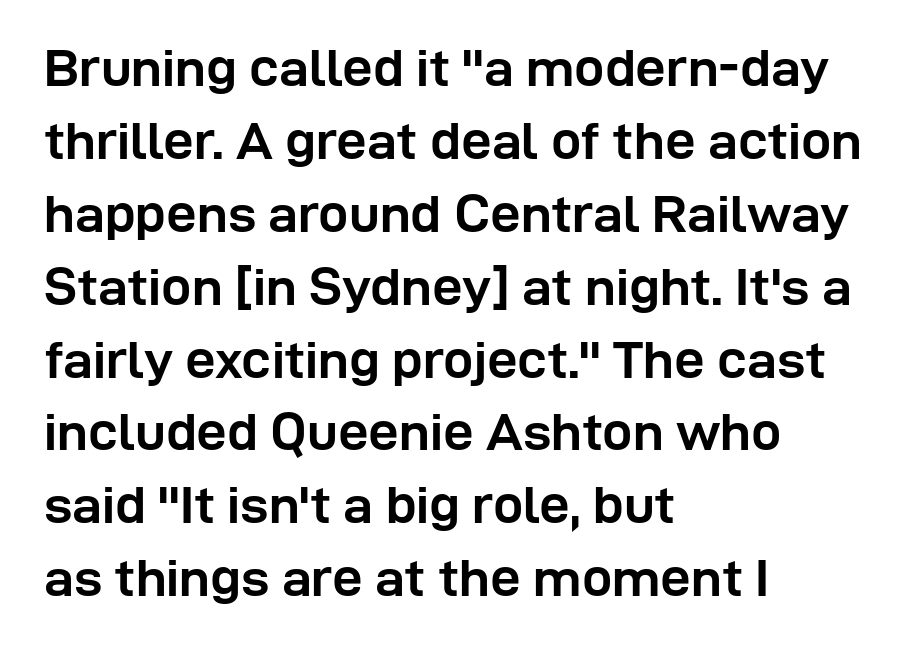
Q: Is the text bold? A: Yes.
Q: Is the text italic (slanted)? A: No, it is upright.
Q: Is the typeface a serif or a sans-serif typeface? A: Sans-serif.
Q: Is the text underlined? A: No.
Q: How is the paragraph aligned? A: Left-aligned.
Q: Is the spacing between letters normal or unusually wide? A: Normal.
Q: Is the spacing between lines tight, normal or loose? A: Normal.
Q: Width (condensed, normal, or wide)? A: Normal.
Q: Stroke contrast? A: Low.
Q: x-height? A: Medium.
Q: Monospaced? A: No.
